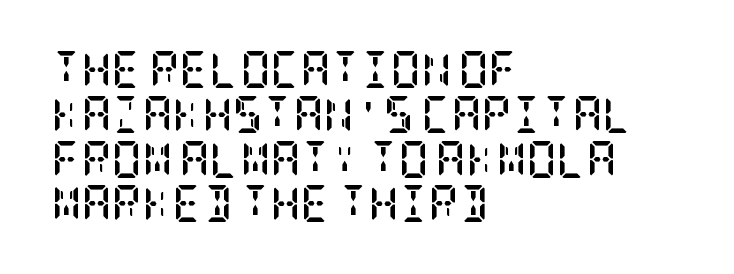
{"serif": "yes", "italic": "no", "bold": "yes", "weight": "semibold", "width": "condensed", "stroke_contrast": "low", "x_height": "large", "underline": "no", "align": "left", "line_spacing_ratio": 1.21, "letter_spacing": "normal", "letter_spacing_em": 0.0, "glyph_px": 37}
